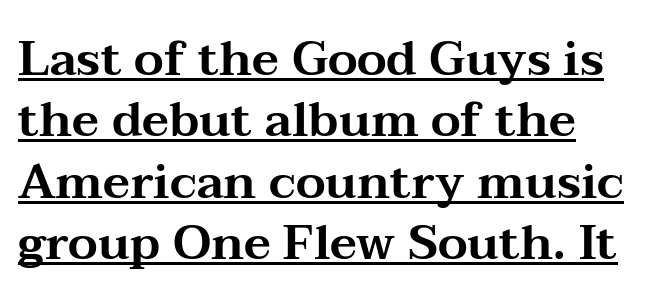
The image shows 48 px wide serif type, upright; set left-aligned, normal line spacing (1.28x), normal letter spacing, underlined; medium stroke contrast and a medium x-height.
